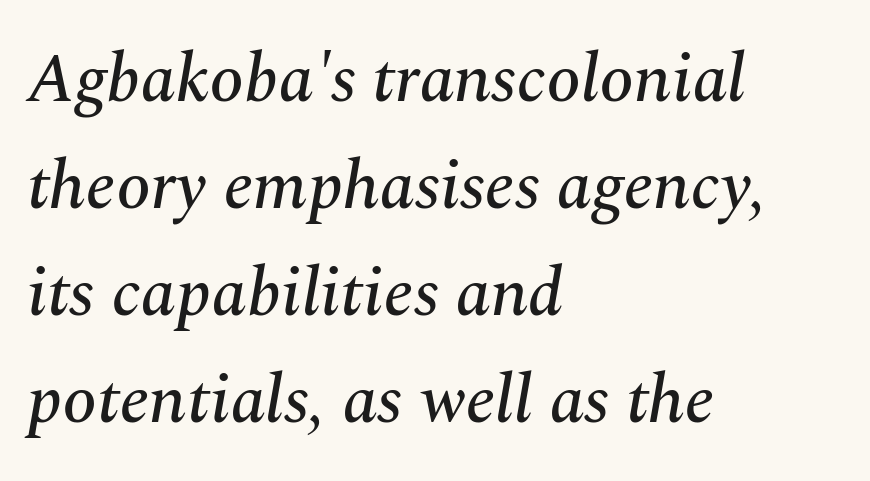
Q: Is the text italic (slanted)? A: Yes, it leans right by about 10 degrees.
Q: Is the typeface a serif or a sans-serif typeface? A: Serif.
Q: Is the text underlined? A: No.
Q: How is the paragraph aligned? A: Left-aligned.
Q: Is the spacing between letters normal or unusually wide? A: Normal.
Q: Is the spacing between lines tight, normal or loose? A: Normal.
Q: Width (condensed, normal, or wide)? A: Normal.
Q: Stroke contrast? A: Medium.
Q: x-height? A: Medium.
Q: Monospaced? A: No.
